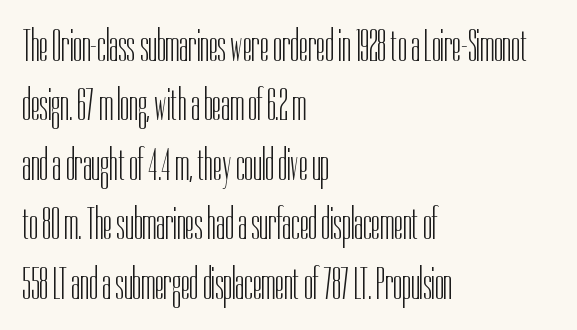
Q: Is the text bold? A: No.
Q: Is the text italic (slanted)? A: No, it is upright.
Q: Is the typeface a serif or a sans-serif typeface? A: Sans-serif.
Q: Is the text underlined? A: No.
Q: How is the paragraph aligned? A: Left-aligned.
Q: Is the spacing between letters normal or unusually wide? A: Normal.
Q: Is the spacing between lines tight, normal or loose? A: Normal.
Q: Width (condensed, normal, or wide)? A: Condensed.
Q: Stroke contrast? A: Low.
Q: x-height? A: Medium.
Q: Monospaced? A: No.
